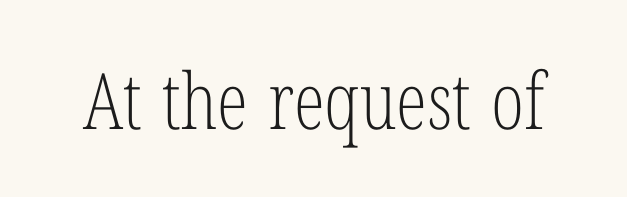
The image shows 78 px light, condensed serif type, upright; set normal letter spacing, not underlined; low stroke contrast and a medium x-height.
